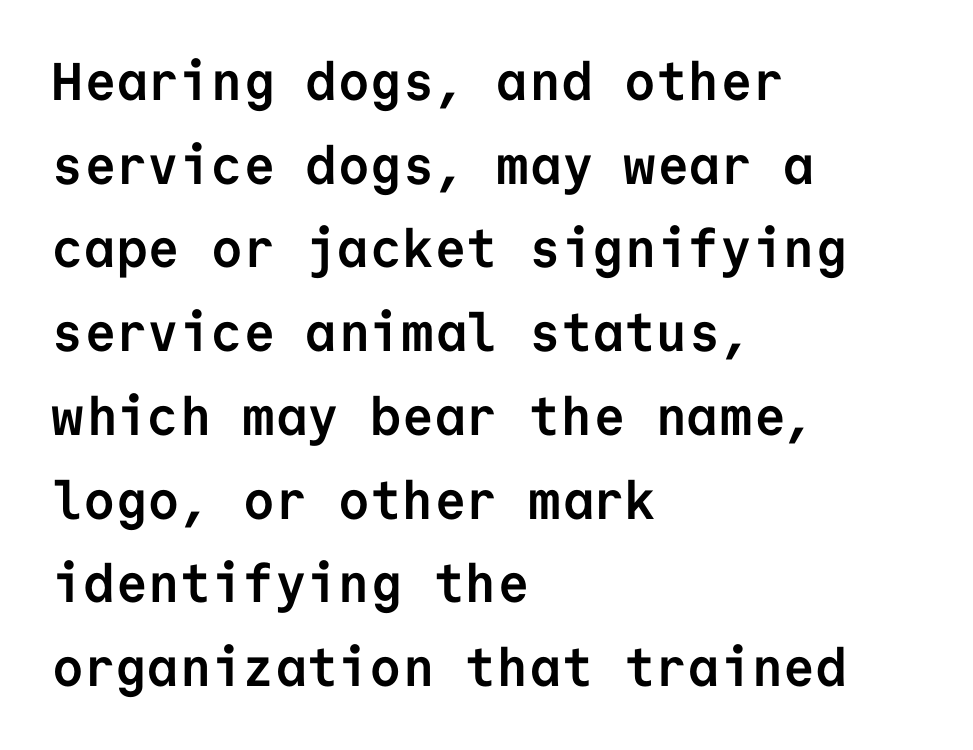
The image shows 53 px semibold sans-serif type, upright, monospaced; set left-aligned, normal line spacing (1.58x), normal letter spacing, not underlined; low stroke contrast and a medium x-height.
